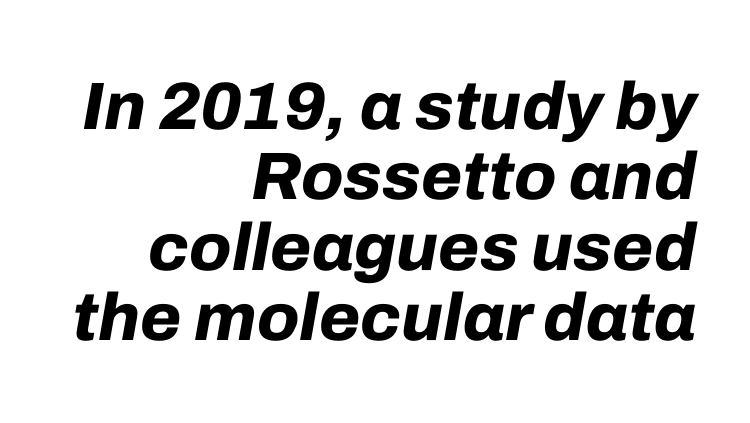
The text carries the slant typical of an italic or oblique font. Tightly led — the rows are bunched. Students, this is bold: see how much ink each stroke carries. Here the designer chose a conventional face with non-uniform glyph widths. Short note: letters normally spaced. Honestly, there is no underline to notice here at all.
